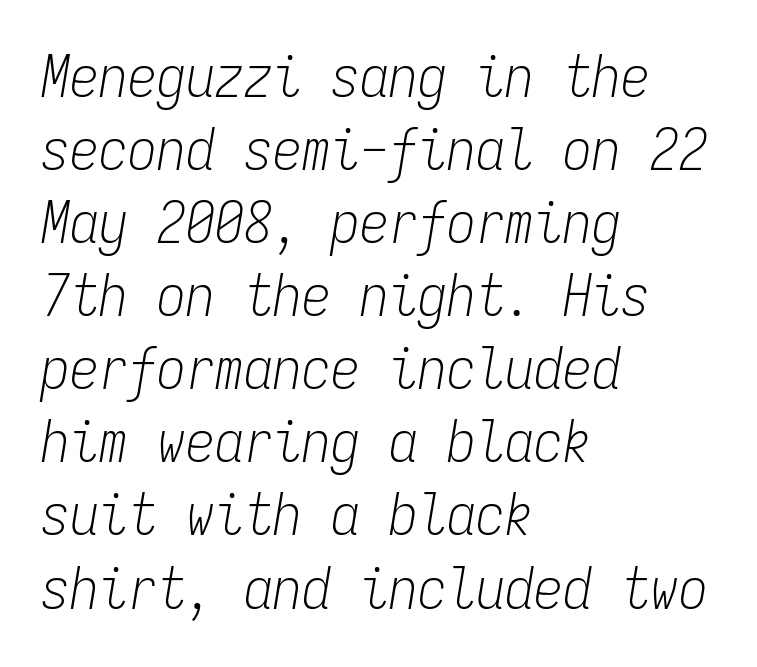
The image shows 58 px light, condensed type, italic (leaning right), monospaced; set left-aligned, normal line spacing (1.26x), normal letter spacing, not underlined; low stroke contrast and a medium x-height.
